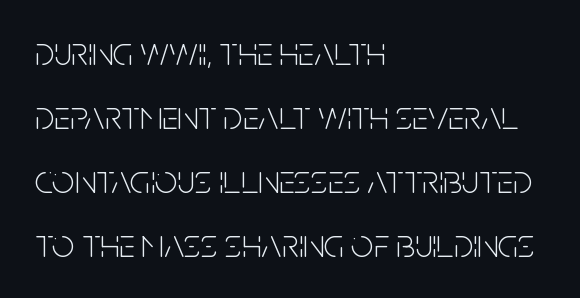
{"serif": "no", "italic": "no", "bold": "no", "weight": "light", "width": "condensed", "stroke_contrast": "low", "x_height": "large", "monospaced": "no", "underline": "no", "align": "left", "line_spacing": "normal", "line_spacing_ratio": 1.6, "letter_spacing": "normal", "letter_spacing_em": 0.0, "glyph_px": 40}
